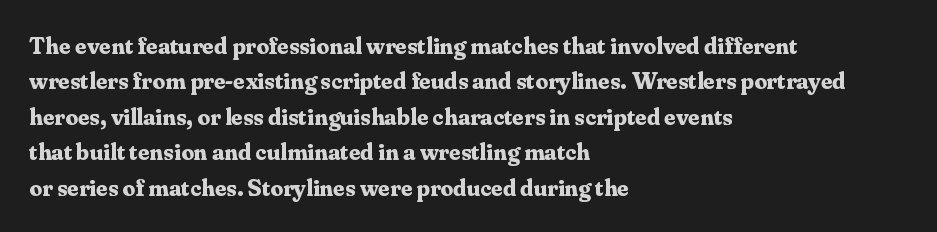
The strokes are fattened all the way to bold. Does the copy run flush right? No — it runs flush left. The face used here is rendered with its standard letterfit. Does the leading feel generous? No, just average. The typography opts for an upright posture over an oblique one.
